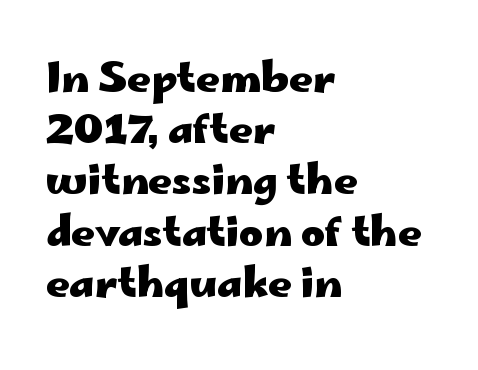
{"serif": "no", "italic": "no", "bold": "yes", "weight": "heavy", "width": "wide", "stroke_contrast": "low", "x_height": "small", "monospaced": "no", "underline": "no", "align": "left", "line_spacing": "normal", "line_spacing_ratio": 1.25, "letter_spacing": "normal", "letter_spacing_em": 0.0, "glyph_px": 41}
